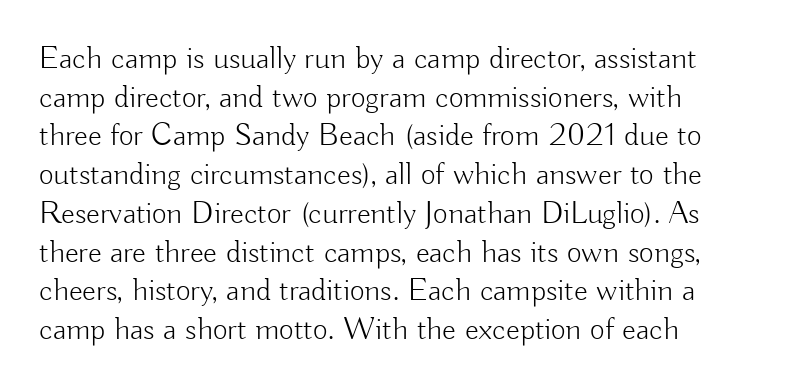
The image shows 32 px light sans-serif type, upright; set left-aligned, line spacing 1.21x, normal letter spacing, not underlined; low stroke contrast and a small x-height.
